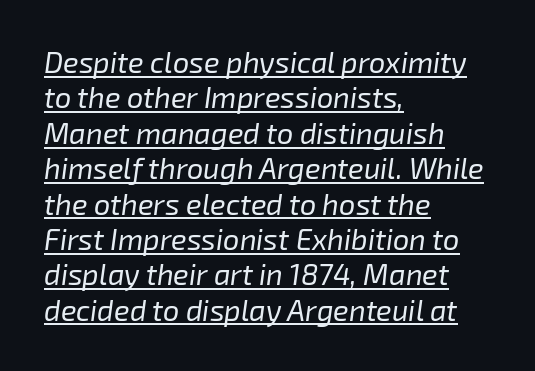
The image shows 29 px regular-weight type, italic (leaning right); set left-aligned, line spacing 1.22x, normal letter spacing, underlined; low stroke contrast and a medium x-height.
